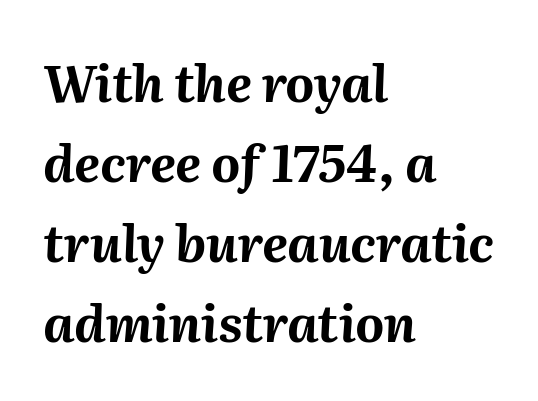
Q: Is the text bold? A: Yes.
Q: Is the text italic (slanted)? A: Yes, it leans right by about 2 degrees.
Q: Is the text underlined? A: No.
Q: How is the paragraph aligned? A: Left-aligned.
Q: Is the spacing between letters normal or unusually wide? A: Normal.
Q: Is the spacing between lines tight, normal or loose? A: Normal.
Q: Width (condensed, normal, or wide)? A: Normal.
Q: Stroke contrast? A: Medium.
Q: x-height? A: Medium.
Q: Monospaced? A: No.
